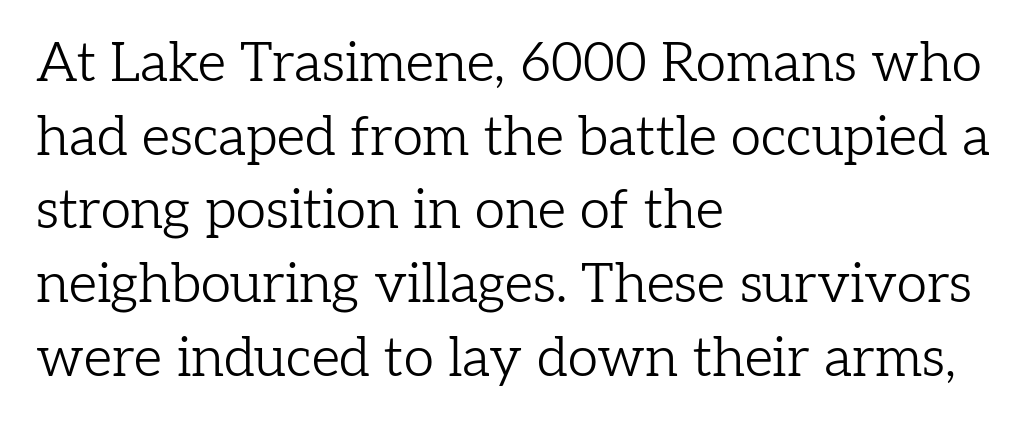
{"serif": "yes", "italic": "no", "bold": "no", "weight": "light", "width": "normal", "stroke_contrast": "low", "x_height": "medium", "monospaced": "no", "underline": "no", "align": "left", "line_spacing": "normal", "line_spacing_ratio": 1.34, "letter_spacing": "normal", "letter_spacing_em": 0.0, "glyph_px": 55}
